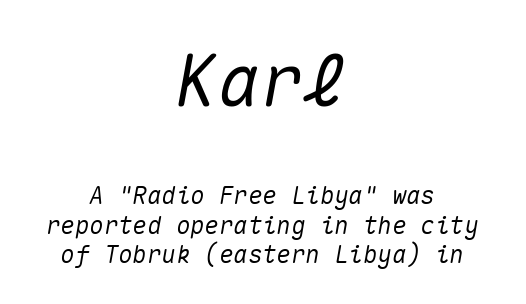
{"italic": "yes", "lean": "right", "slant_degrees": 10, "width": "normal", "stroke_contrast": "medium", "x_height": "medium", "monospaced": "yes", "underline": "no", "align": "center", "line_spacing_ratio": 1.24, "letter_spacing": "normal", "letter_spacing_em": 0.0, "larger_block": "first", "size_ratio": 3.0, "glyph_px": 72}
